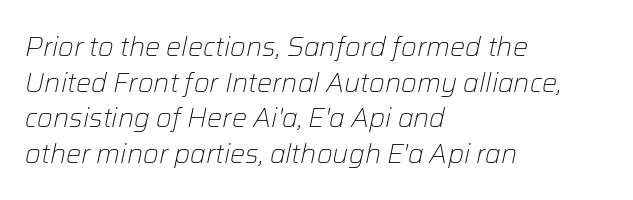
Q: Is the text bold? A: No.
Q: Is the text italic (slanted)? A: Yes, it leans right by about 12 degrees.
Q: Is the text underlined? A: No.
Q: How is the paragraph aligned? A: Left-aligned.
Q: Is the spacing between letters normal or unusually wide? A: Normal.
Q: Is the spacing between lines tight, normal or loose? A: Normal.
